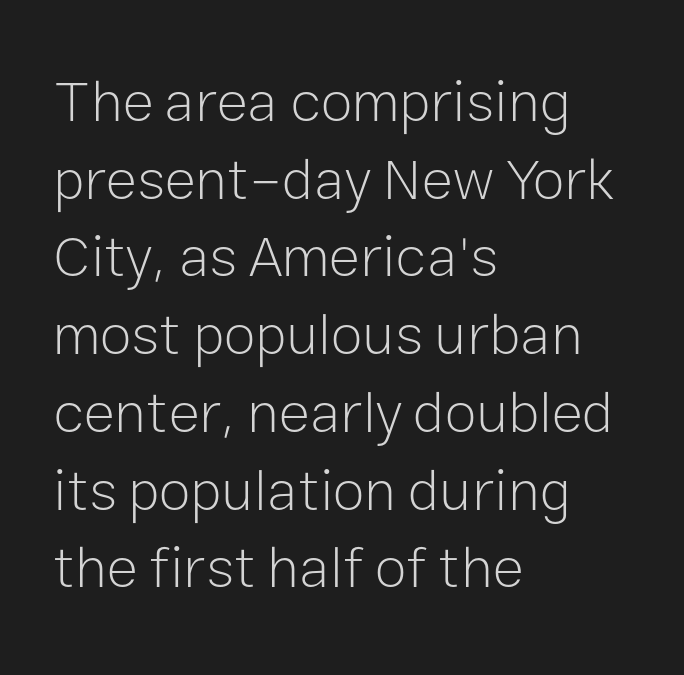
{"serif": "no", "italic": "no", "bold": "no", "weight": "light", "width": "normal", "stroke_contrast": "low", "x_height": "medium", "monospaced": "no", "underline": "no", "align": "left", "line_spacing": "normal", "line_spacing_ratio": 1.34, "letter_spacing": "normal", "letter_spacing_em": 0.0, "glyph_px": 58}
